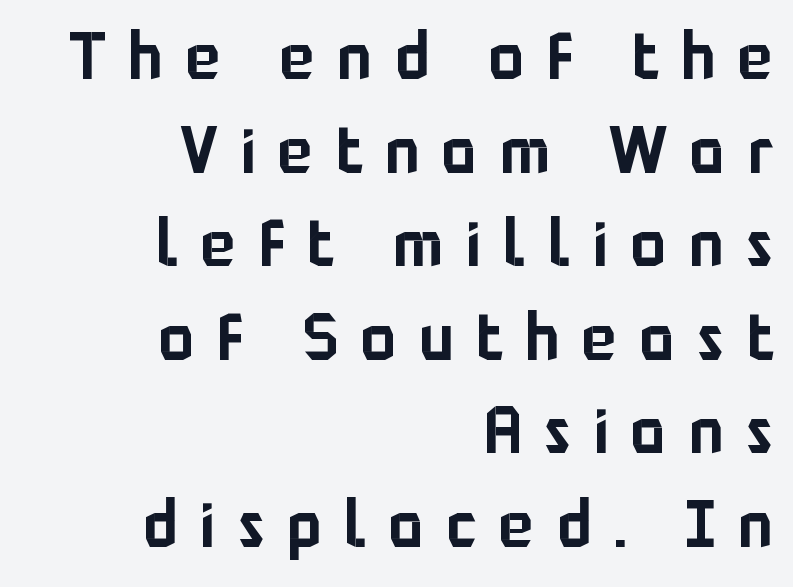
{"serif": "no", "italic": "no", "width": "normal", "stroke_contrast": "low", "x_height": "medium", "monospaced": "no", "underline": "no", "align": "right", "line_spacing": "normal", "line_spacing_ratio": 1.44, "letter_spacing": "wide", "letter_spacing_em": 0.35, "glyph_px": 65}
